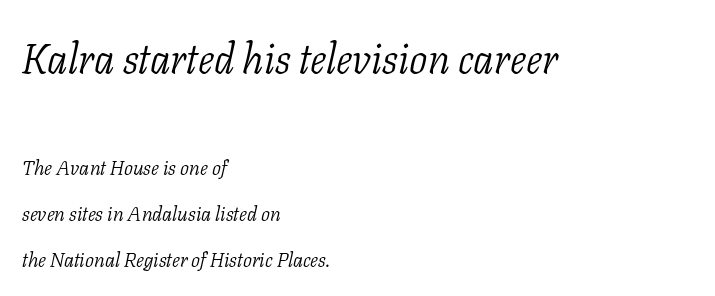
The image shows 41 px light serif type, italic (leaning right); set left-aligned, loose line spacing (2.3x), normal letter spacing, not underlined; the first (top) block is 2.05x larger; low stroke contrast and a medium x-height.
